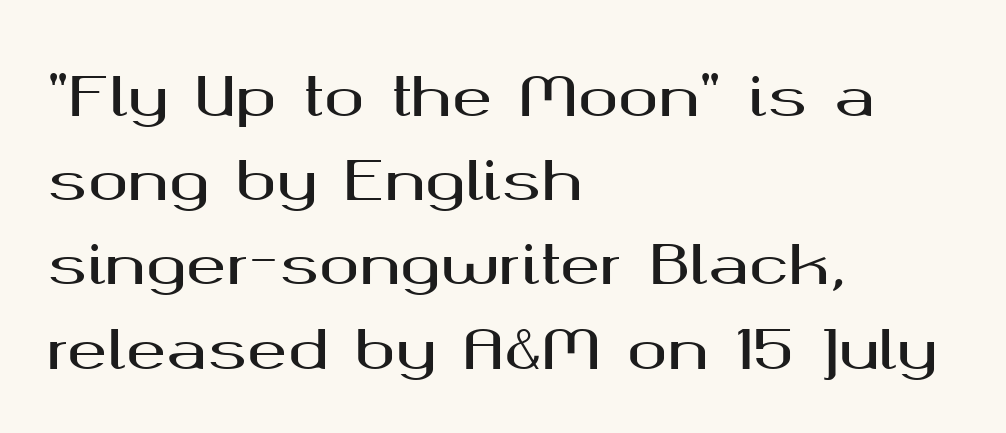
Q: Is the text italic (slanted)? A: No, it is upright.
Q: Is the typeface a serif or a sans-serif typeface? A: Sans-serif.
Q: Is the text underlined? A: No.
Q: How is the paragraph aligned? A: Left-aligned.
Q: Is the spacing between letters normal or unusually wide? A: Normal.
Q: Is the spacing between lines tight, normal or loose? A: Normal.
Q: Width (condensed, normal, or wide)? A: Wide.
Q: Stroke contrast? A: Medium.
Q: x-height? A: Medium.
Q: Monospaced? A: No.
